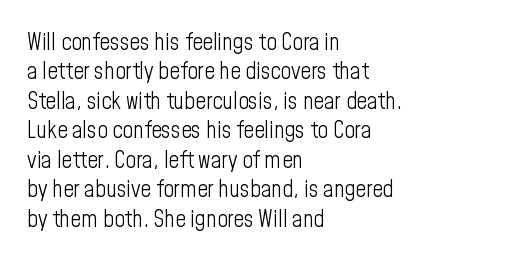
It's the straight-up-and-down kind of type. The face used here is rendered with its standard letterfit. The setting favours the left margin, as ordinary paragraphs usually do. This is not heavy type; no bold has been used. Interline gaps are of average width in this sample.
